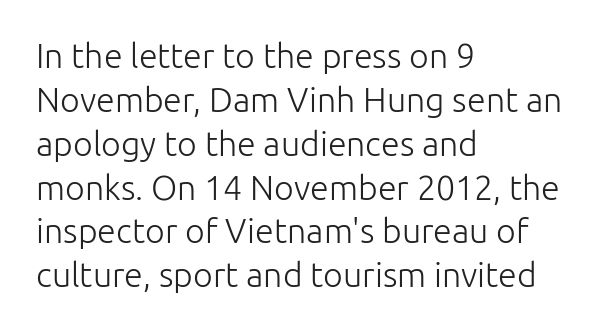
The image shows 34 px light sans-serif type, upright; set left-aligned, normal line spacing (1.29x), normal letter spacing, not underlined; low stroke contrast and a medium x-height.
